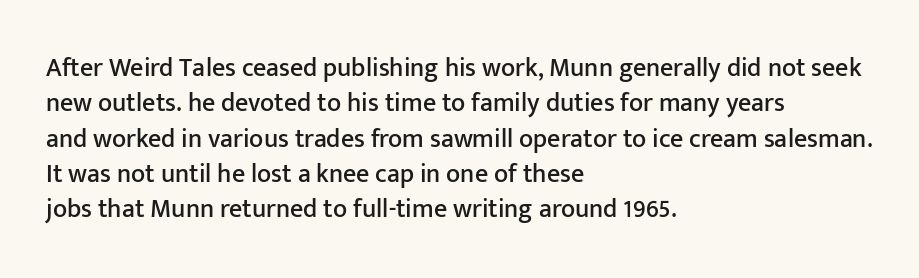
The image shows 26 px text type, upright; set left-aligned, normal line spacing (1.36x), normal letter spacing, not underlined.
